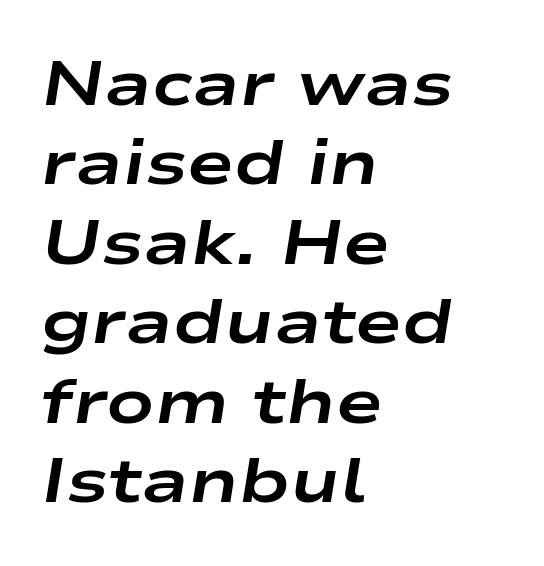
{"italic": "yes", "lean": "right", "slant_degrees": 9, "bold": "yes", "weight": "bold", "width": "wide", "stroke_contrast": "low", "x_height": "medium", "monospaced": "no", "underline": "no", "align": "left", "line_spacing": "normal", "line_spacing_ratio": 1.26, "letter_spacing": "normal", "letter_spacing_em": 0.0, "glyph_px": 63}
